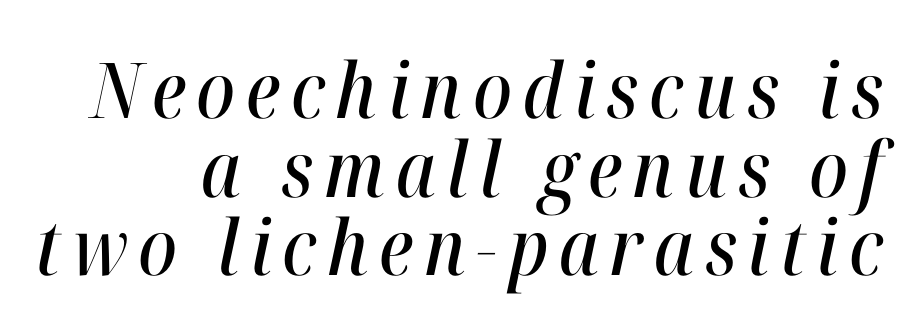
The image shows 77 px condensed type, italic (leaning right); set right-aligned, tight line spacing (1.02x), not underlined; high stroke contrast and a medium x-height.
